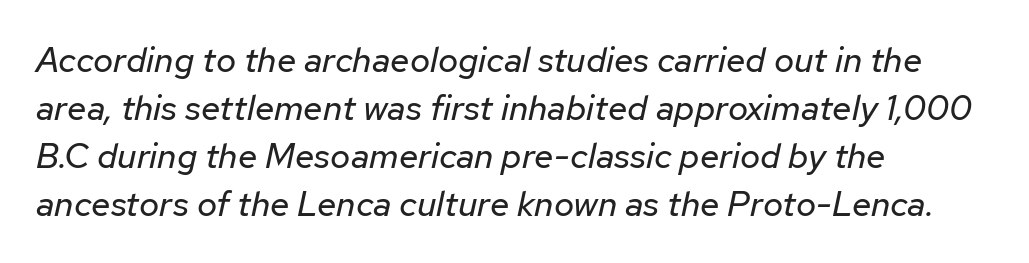
The image shows 35 px regular-weight type, italic (leaning right); set left-aligned, normal line spacing (1.37x), normal letter spacing, not underlined; low stroke contrast and a medium x-height.
